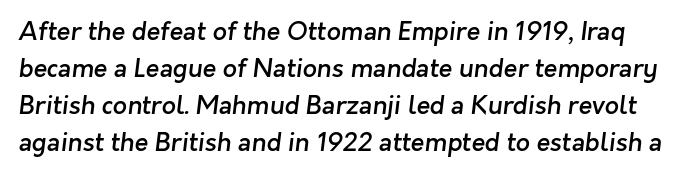
Q: Is the text bold? A: Semi-bold.
Q: Is the text underlined? A: No.
Q: Is the spacing between letters normal or unusually wide? A: Normal.
Q: Is the spacing between lines tight, normal or loose? A: Normal.
